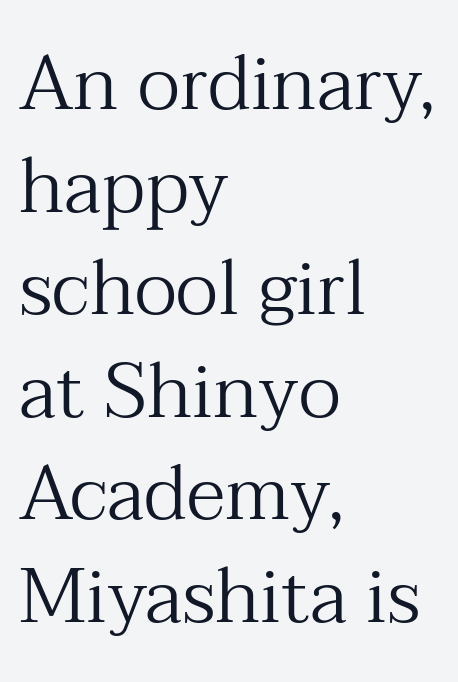
The image shows 76 px regular-weight serif type, upright; set left-aligned, normal line spacing (1.35x), normal letter spacing, not underlined; medium stroke contrast and a medium x-height.
